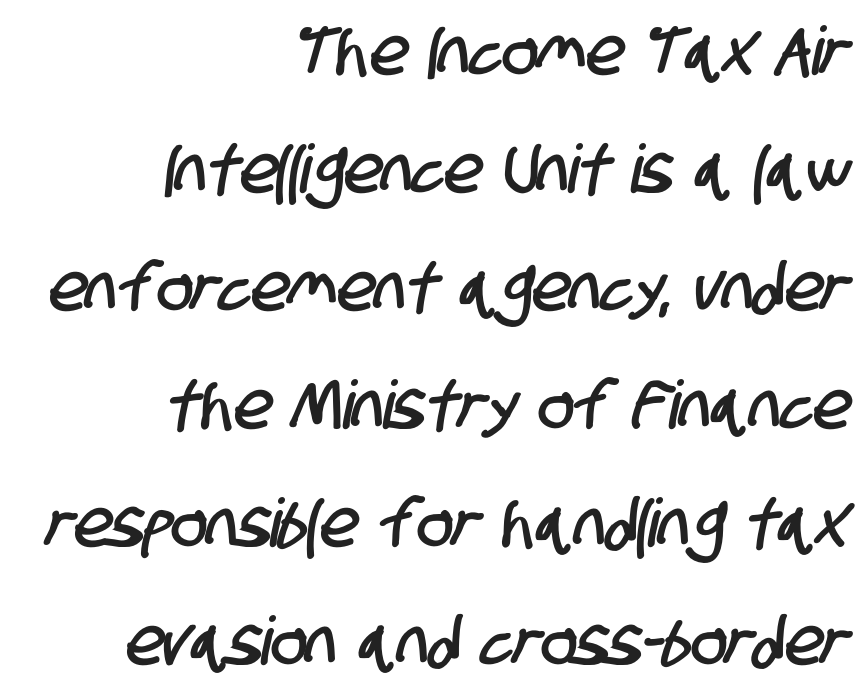
{"serif": "no", "width": "condensed", "stroke_contrast": "low", "x_height": "large", "monospaced": "no", "underline": "no", "align": "right", "line_spacing_ratio": 1.76, "letter_spacing": "normal", "letter_spacing_em": 0.0, "glyph_px": 67}
